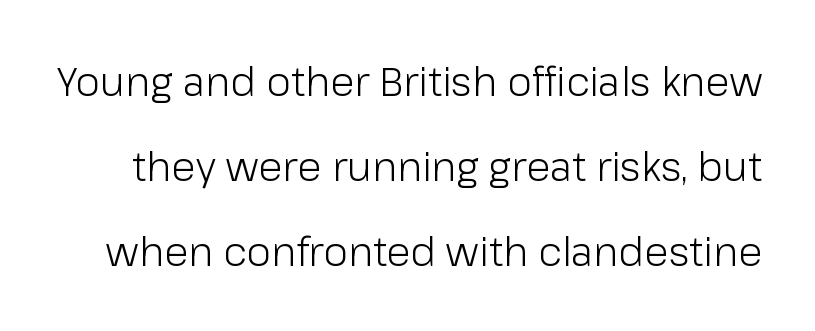
{"serif": "no", "italic": "no", "bold": "no", "weight": "light", "width": "normal", "stroke_contrast": "low", "x_height": "medium", "monospaced": "no", "underline": "no", "line_spacing": "loose", "line_spacing_ratio": 2.12, "letter_spacing": "normal", "letter_spacing_em": 0.0, "glyph_px": 40}
